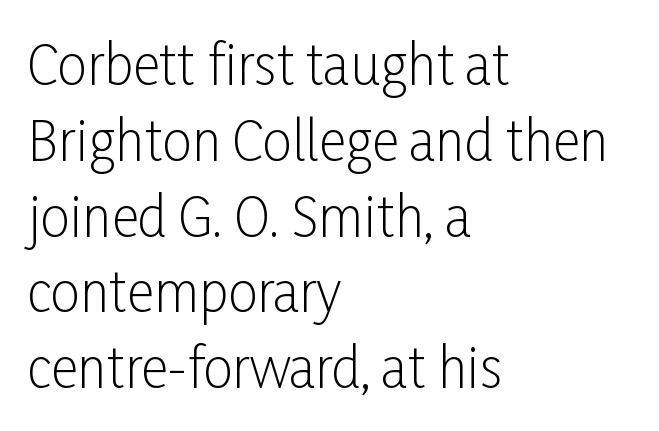
No chunkiness to these letters — they're not bold. Note the varied advance widths — an 'i' is clearly narrower than an 'm'. The letters stand straight up with perfectly vertical stems. Type style note: lacks serifs.
